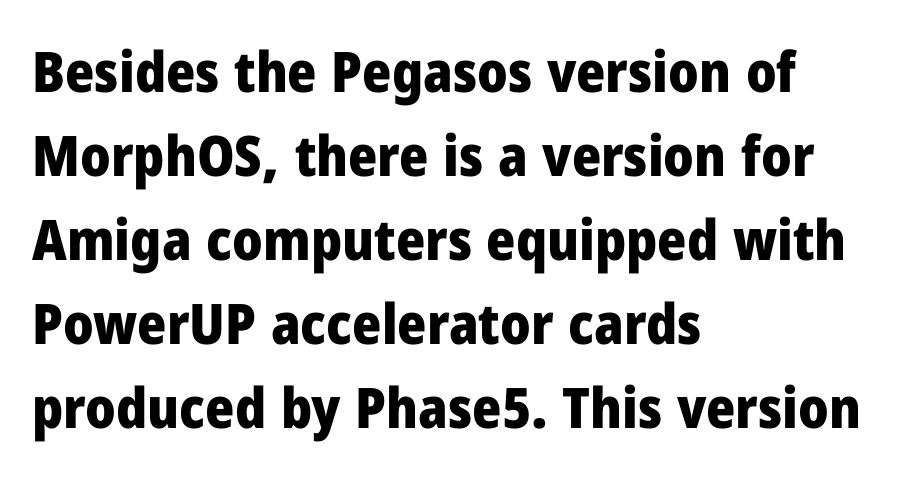
The image shows 56 px heavy sans-serif type, upright; set left-aligned, normal line spacing (1.5x), normal letter spacing, not underlined; low stroke contrast and a medium x-height.
